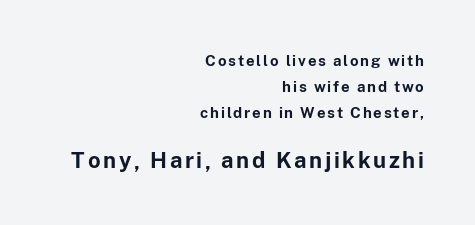
The image shows 22 px bold type, upright; set right-aligned, line spacing 1.75x, not underlined; the second (bottom) block is 1.47x larger.
